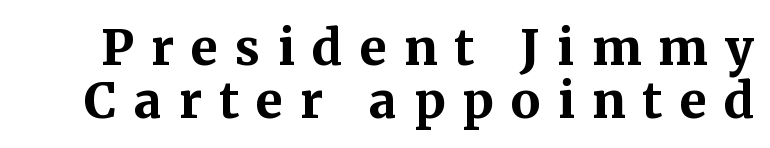
The image shows 49 px bold serif type, upright; set tight line spacing (1.08x), unusually wide letter spacing (+0.35 em), not underlined; medium stroke contrast and a medium x-height.
